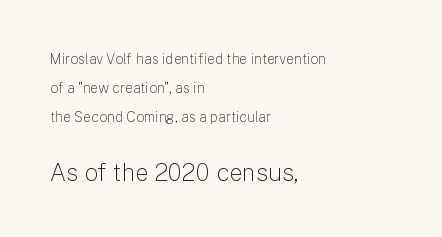
{"italic": "no", "bold": "no", "underline": "no", "align": "left", "line_spacing": "loose", "line_spacing_ratio": 2.08, "letter_spacing": "normal", "letter_spacing_em": 0.0, "larger_block": "second", "size_ratio": 1.71, "glyph_px": 24}
